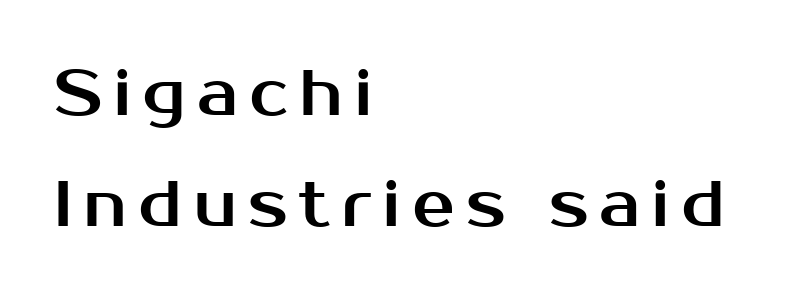
{"serif": "no", "italic": "no", "width": "normal", "stroke_contrast": "medium", "x_height": "medium", "monospaced": "no", "underline": "no", "align": "left", "line_spacing_ratio": 1.74, "glyph_px": 64}
